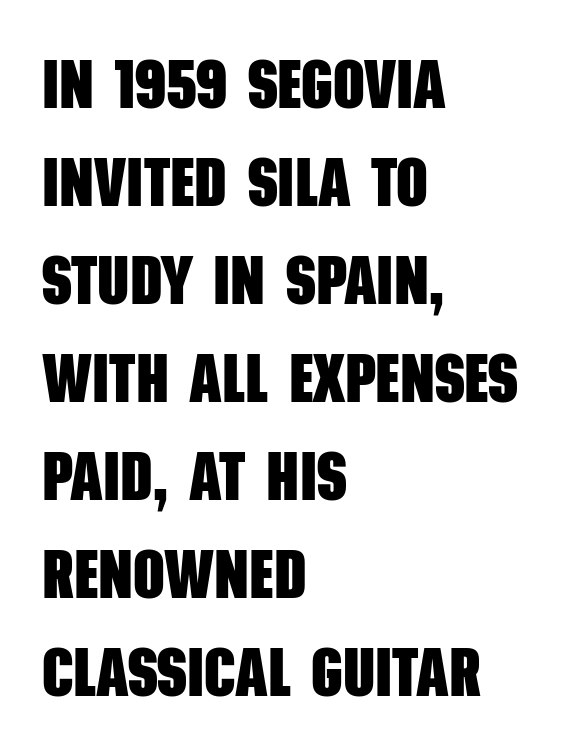
{"serif": "no", "bold": "yes", "weight": "heavy", "width": "condensed", "stroke_contrast": "low", "x_height": "large", "monospaced": "no", "underline": "no", "align": "left", "line_spacing": "normal", "line_spacing_ratio": 1.42, "letter_spacing": "normal", "letter_spacing_em": 0.0, "glyph_px": 69}
